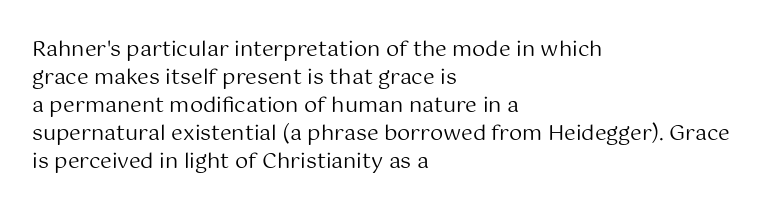
The paragraph has a hard left edge and a soft right edge. Rows of type keep a routine distance in the vertical direction. The letters sit at their default tracking, neither squeezed nor spread. Posture: vertical.
